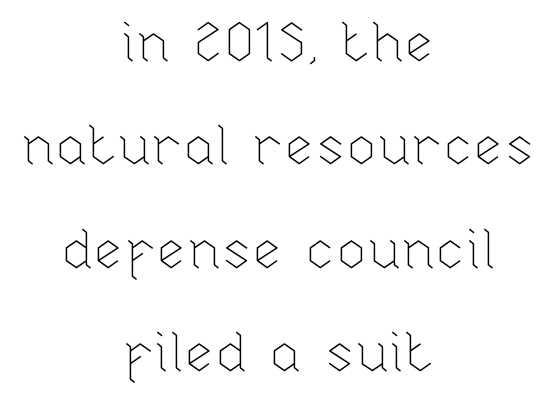
Q: Is the text bold? A: No.
Q: Is the text italic (slanted)? A: No, it is upright.
Q: Is the text underlined? A: No.
Q: How is the paragraph aligned? A: Centered.
Q: Is the spacing between letters normal or unusually wide? A: Normal.
Q: Width (condensed, normal, or wide)? A: Normal.
Q: Stroke contrast? A: Low.
Q: x-height? A: Medium.
Q: Monospaced? A: No.
